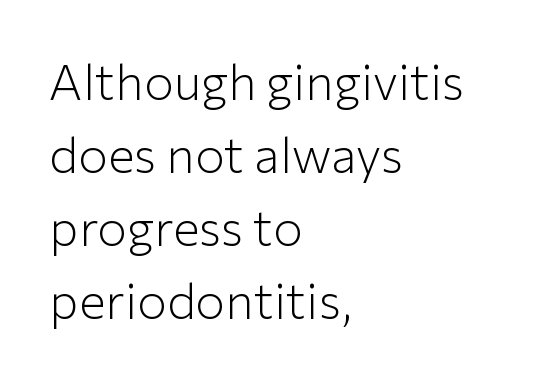
The image shows 50 px light sans-serif type, upright; set left-aligned, normal line spacing (1.46x), normal letter spacing, not underlined; low stroke contrast and a medium x-height.
